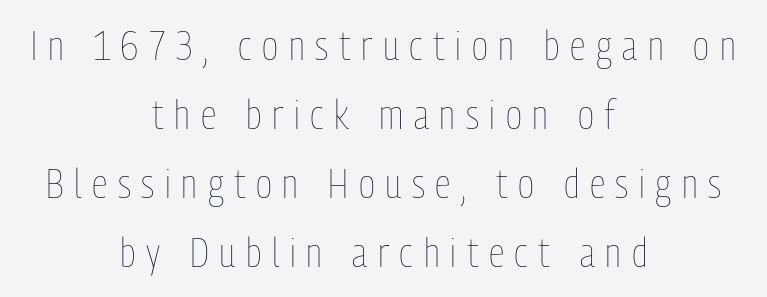
Q: Is the text bold? A: No.
Q: Is the text italic (slanted)? A: No, it is upright.
Q: Is the text underlined? A: No.
Q: How is the paragraph aligned? A: Centered.
Q: Is the spacing between letters normal or unusually wide? A: Unusually wide.
Q: Is the spacing between lines tight, normal or loose? A: Normal.
Q: Width (condensed, normal, or wide)? A: Condensed.
Q: Stroke contrast? A: Low.
Q: x-height? A: Medium.
Q: Monospaced? A: No.
